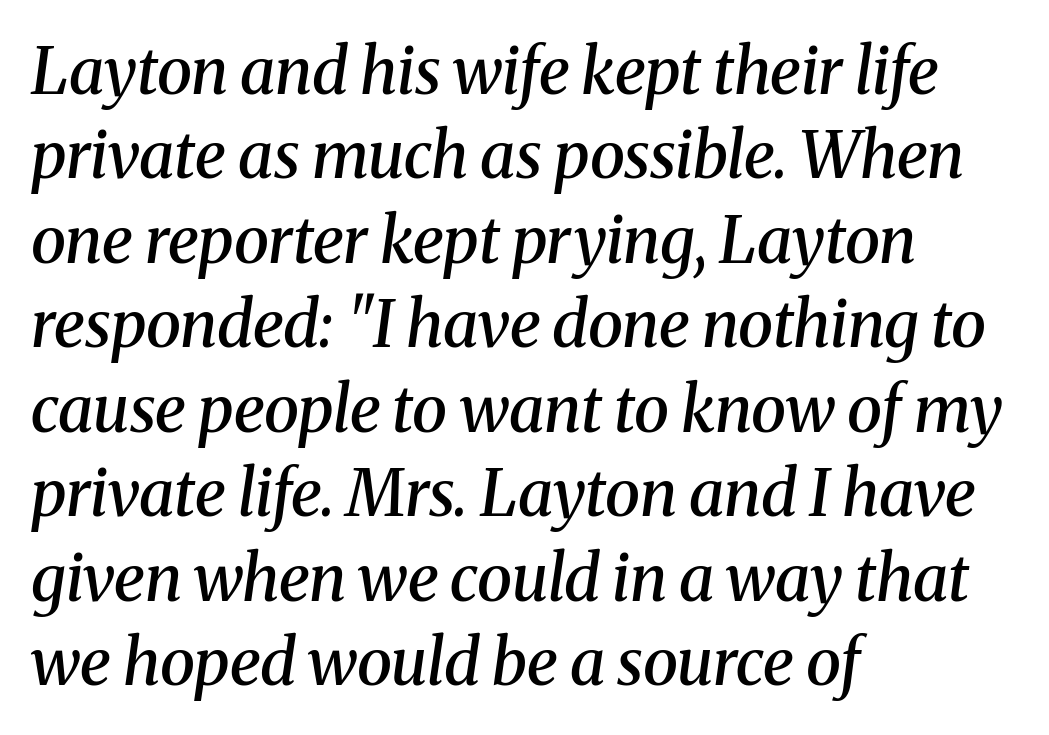
The image shows 64 px semibold serif type, italic (leaning right); set left-aligned, normal line spacing (1.32x), normal letter spacing, not underlined; medium stroke contrast and a medium x-height.
